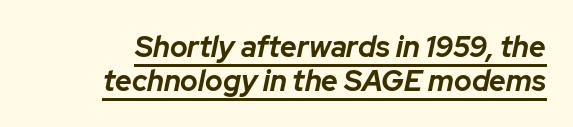
The image shows 29 px bold type, italic (leaning right); set line spacing 1.17x, normal letter spacing, underlined; low stroke contrast and a medium x-height.
